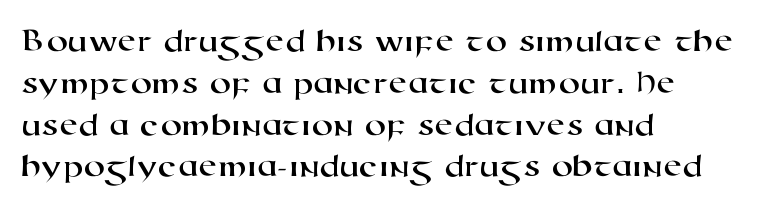
The image shows 34 px wide sans-serif type; set left-aligned, line spacing 1.23x, normal letter spacing, not underlined; high stroke contrast and a medium x-height.
